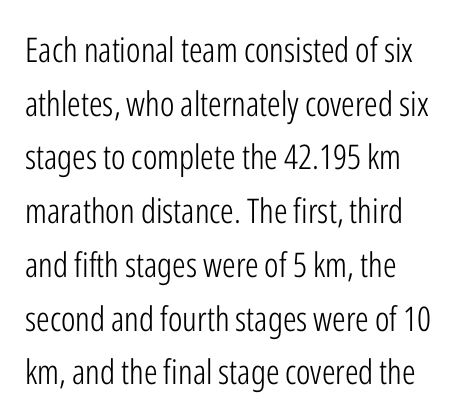
The image shows 34 px light, condensed sans-serif type, upright; set normal line spacing (1.58x), normal letter spacing, not underlined; low stroke contrast and a medium x-height.
